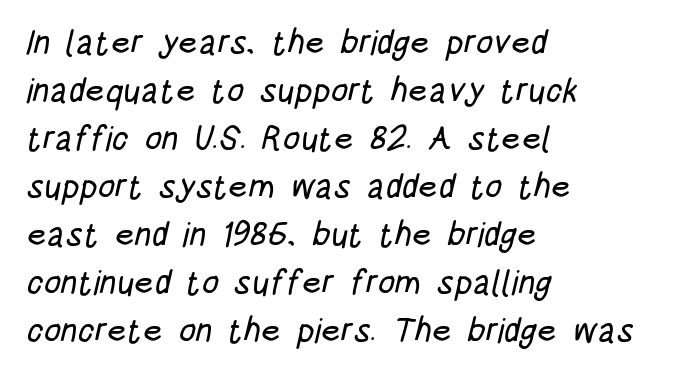
Q: Is the typeface a serif or a sans-serif typeface? A: Sans-serif.
Q: Is the text underlined? A: No.
Q: How is the paragraph aligned? A: Left-aligned.
Q: Is the spacing between letters normal or unusually wide? A: Normal.
Q: Is the spacing between lines tight, normal or loose? A: Normal.
Q: Width (condensed, normal, or wide)? A: Condensed.
Q: Stroke contrast? A: Low.
Q: x-height? A: Large.
Q: Monospaced? A: No.
